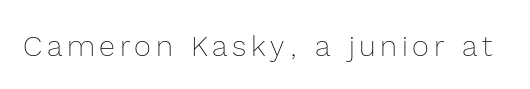
{"italic": "no", "bold": "no", "weight": "thin", "width": "normal", "x_height": "medium", "monospaced": "no", "underline": "no", "glyph_px": 29}
